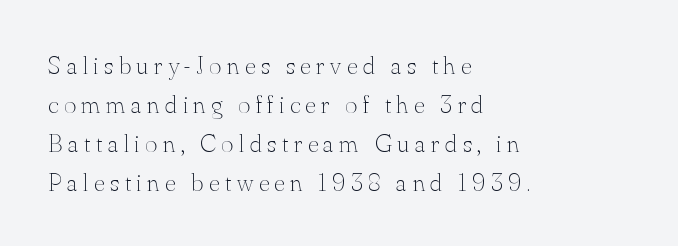
Q: Is the text bold? A: No.
Q: Is the text italic (slanted)? A: No, it is upright.
Q: Is the text underlined? A: No.
Q: How is the paragraph aligned? A: Left-aligned.
Q: Is the spacing between letters normal or unusually wide? A: Unusually wide.
Q: Is the spacing between lines tight, normal or loose? A: Normal.
